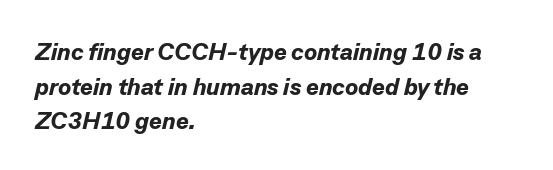
The vertical gap from one line to the next is medium. Students, note that the glyphs here touch the page at normal intervals. The glyphs are unaccompanied by any horizontal stroke below them. Typographic density is high because the face is bold. Typeset ragged right — the left edge is the straight one. Every character sits at an angle, as italics do.
